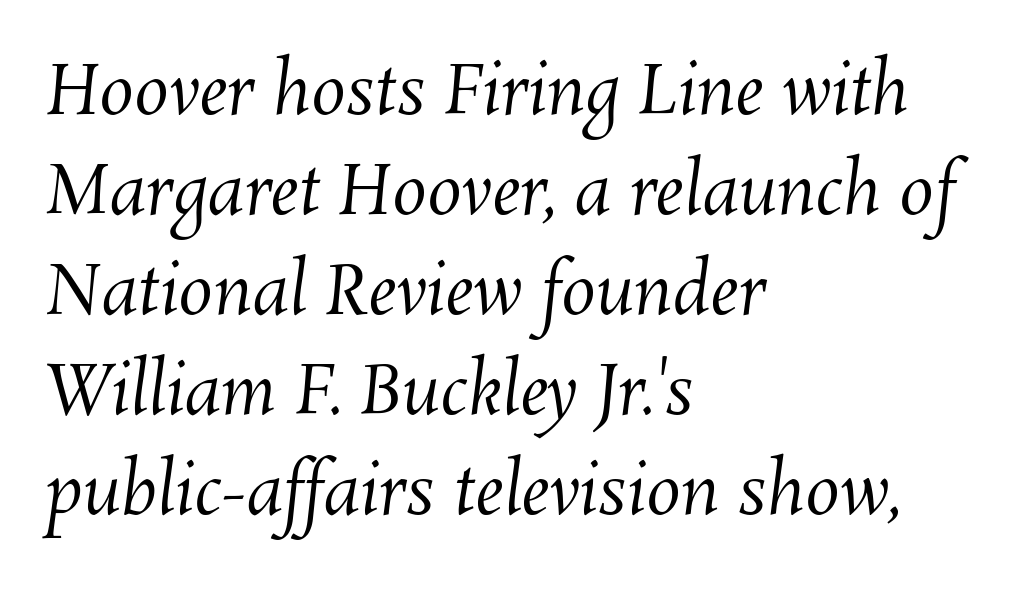
{"bold": "no", "weight": "regular", "width": "normal", "stroke_contrast": "medium", "x_height": "medium", "monospaced": "no", "underline": "no", "align": "left", "line_spacing": "normal", "line_spacing_ratio": 1.45, "letter_spacing": "normal", "letter_spacing_em": 0.0, "glyph_px": 69}
